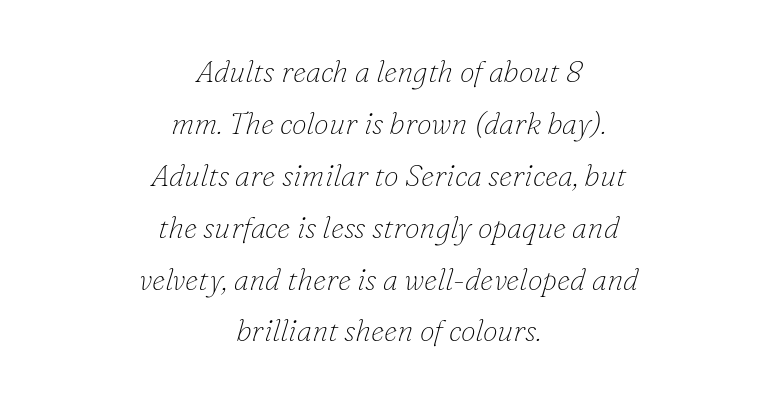
{"serif": "yes", "italic": "yes", "lean": "right", "slant_degrees": 16, "bold": "no", "weight": "thin", "width": "normal", "stroke_contrast": "low", "x_height": "small", "monospaced": "no", "underline": "no", "align": "center", "line_spacing_ratio": 1.73, "letter_spacing": "normal", "letter_spacing_em": 0.0, "glyph_px": 30}
